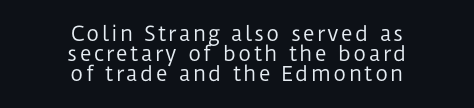
In terms of posture, this sample is upright. Summary of weight: not heavy and not bold. Layout note: lines centered. Nobody drew a line under any word here.
